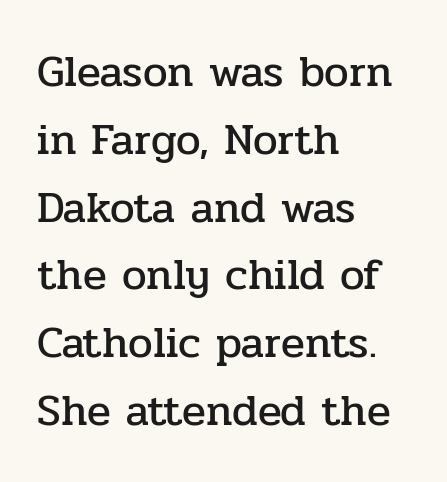
The image shows 44 px serif type, upright; set left-aligned, normal line spacing (1.54x), normal letter spacing, not underlined; low stroke contrast and a medium x-height.
